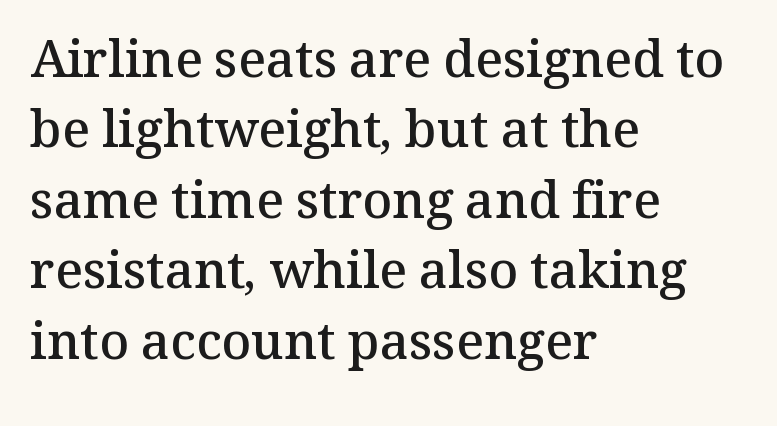
Q: Is the text bold? A: Semi-bold.
Q: Is the text italic (slanted)? A: No, it is upright.
Q: Is the typeface a serif or a sans-serif typeface? A: Serif.
Q: Is the text underlined? A: No.
Q: How is the paragraph aligned? A: Left-aligned.
Q: Is the spacing between letters normal or unusually wide? A: Normal.
Q: Is the spacing between lines tight, normal or loose? A: Normal.
Q: Width (condensed, normal, or wide)? A: Normal.
Q: Stroke contrast? A: Medium.
Q: x-height? A: Medium.
Q: Monospaced? A: No.
